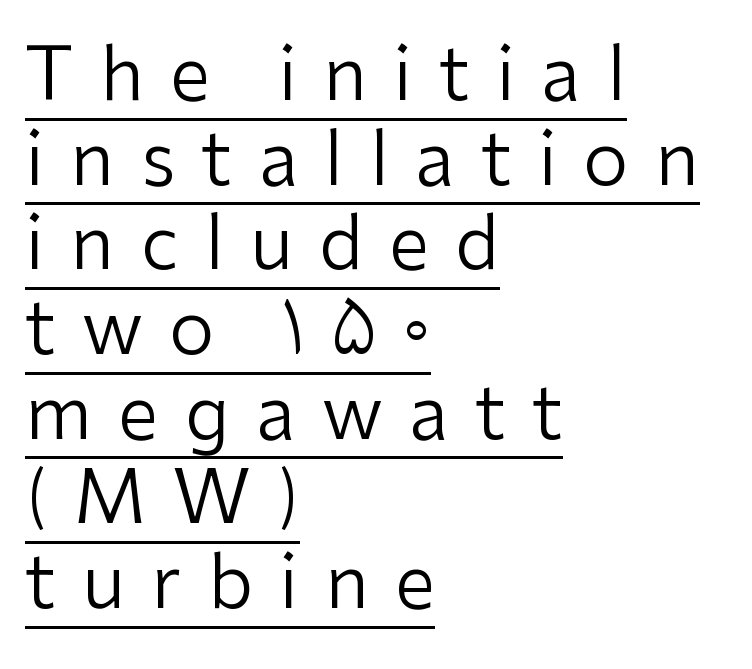
You can see a thin bar hugging the bottom of the glyphs. No extra ink here — the face is not bold. The typography opts for an upright posture over an oblique one. The characters display no serif detailing; their extremities are plain. This sample has the flowing, uneven cadence of proportional lettering.
